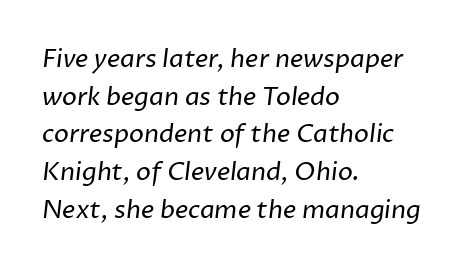
Q: Is the text bold? A: No.
Q: Is the text underlined? A: No.
Q: How is the paragraph aligned? A: Left-aligned.
Q: Is the spacing between letters normal or unusually wide? A: Normal.
Q: Is the spacing between lines tight, normal or loose? A: Normal.
